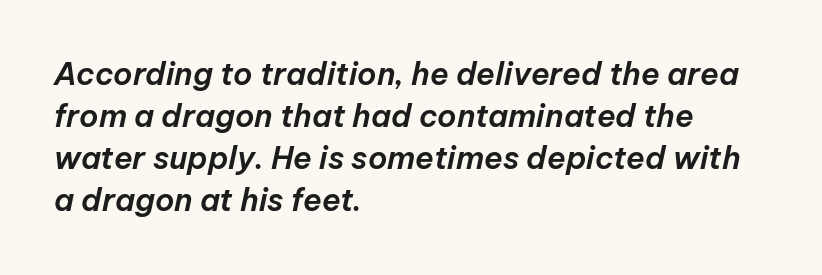
Q: Is the text italic (slanted)? A: Yes, it leans right by about 12 degrees.
Q: Is the text underlined? A: No.
Q: How is the paragraph aligned? A: Left-aligned.
Q: Is the spacing between letters normal or unusually wide? A: Normal.
Q: Is the spacing between lines tight, normal or loose? A: Normal.
Q: Width (condensed, normal, or wide)? A: Normal.
Q: Stroke contrast? A: Low.
Q: x-height? A: Medium.
Q: Monospaced? A: No.
